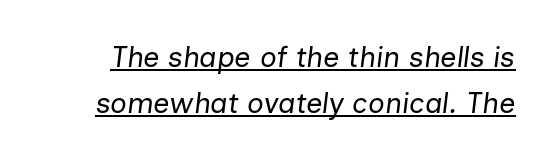
Q: Is the text bold? A: No.
Q: Is the text italic (slanted)? A: Yes, it leans right by about 7 degrees.
Q: Is the text underlined? A: Yes.
Q: Is the spacing between letters normal or unusually wide? A: Normal.
Q: Is the spacing between lines tight, normal or loose? A: Normal.
Q: Width (condensed, normal, or wide)? A: Normal.
Q: Stroke contrast? A: Low.
Q: x-height? A: Medium.
Q: Monospaced? A: No.
